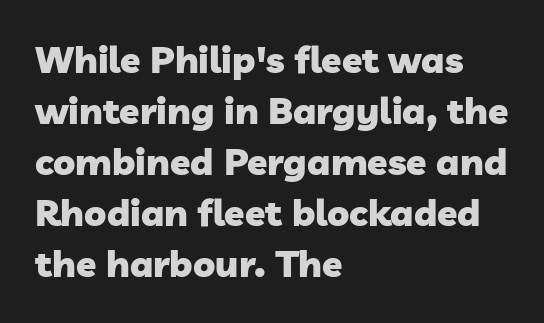
Q: Is the text bold? A: Yes.
Q: Is the typeface a serif or a sans-serif typeface? A: Sans-serif.
Q: Is the text underlined? A: No.
Q: How is the paragraph aligned? A: Left-aligned.
Q: Is the spacing between letters normal or unusually wide? A: Normal.
Q: Is the spacing between lines tight, normal or loose? A: Normal.
Q: Width (condensed, normal, or wide)? A: Normal.
Q: Stroke contrast? A: Low.
Q: x-height? A: Medium.
Q: Monospaced? A: No.
